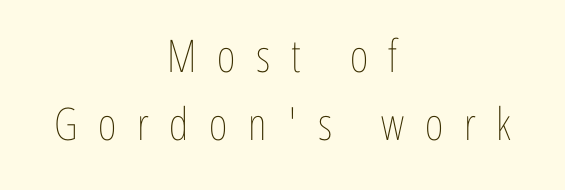
{"italic": "no", "bold": "no", "weight": "thin", "width": "condensed", "stroke_contrast": "low", "x_height": "medium", "monospaced": "no", "underline": "no", "align": "center", "line_spacing": "normal", "line_spacing_ratio": 1.51, "letter_spacing": "wide", "letter_spacing_em": 0.46, "glyph_px": 45}
